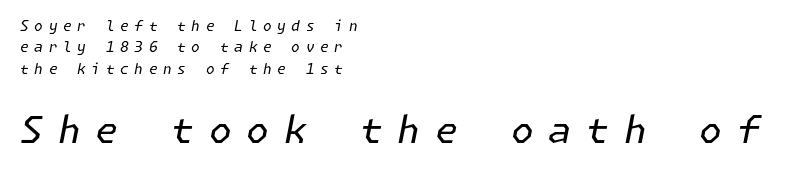
{"italic": "yes", "lean": "right", "slant_degrees": 11, "bold": "no", "weight": "regular", "width": "normal", "stroke_contrast": "low", "x_height": "medium", "underline": "no", "align": "left", "line_spacing": "normal", "line_spacing_ratio": 1.53, "letter_spacing": "wide", "letter_spacing_em": 0.4, "larger_block": "second", "size_ratio": 2.64, "glyph_px": 37}
